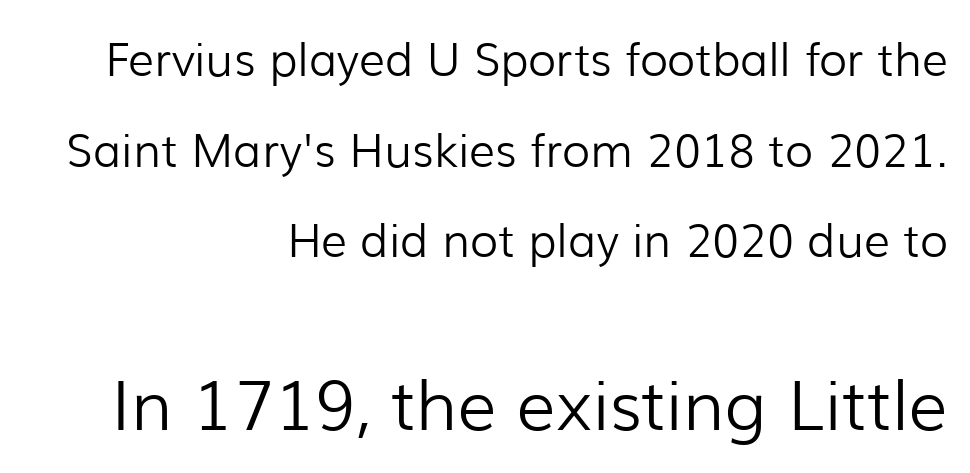
Posture: straight, roman, zero tilt. The font is comparable to plain body text, perhaps lighter. A clean baseline with only descenders dipping below it. Character widths vary here, with narrow letters taking less room than wide ones. Leftover space on each line is placed entirely before the opening word. Reading down the column, the eye jumps a long way to each next line.
